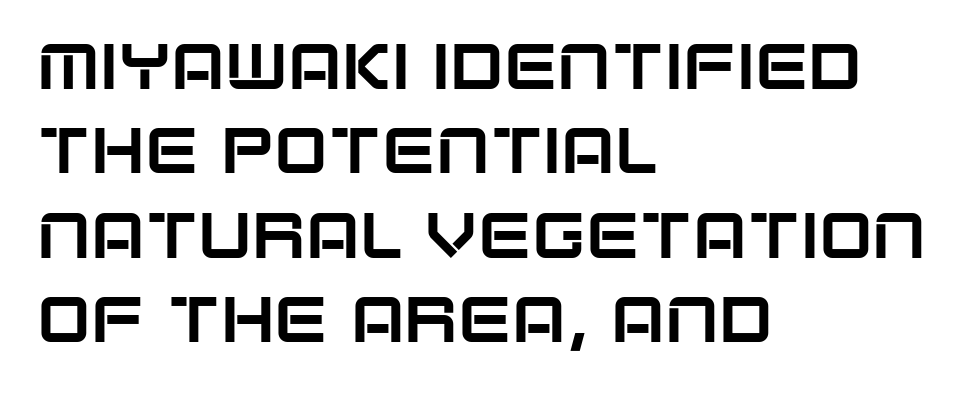
The image shows 64 px sans-serif type, upright; set left-aligned, normal line spacing (1.32x), normal letter spacing, not underlined; low stroke contrast and a large x-height.
